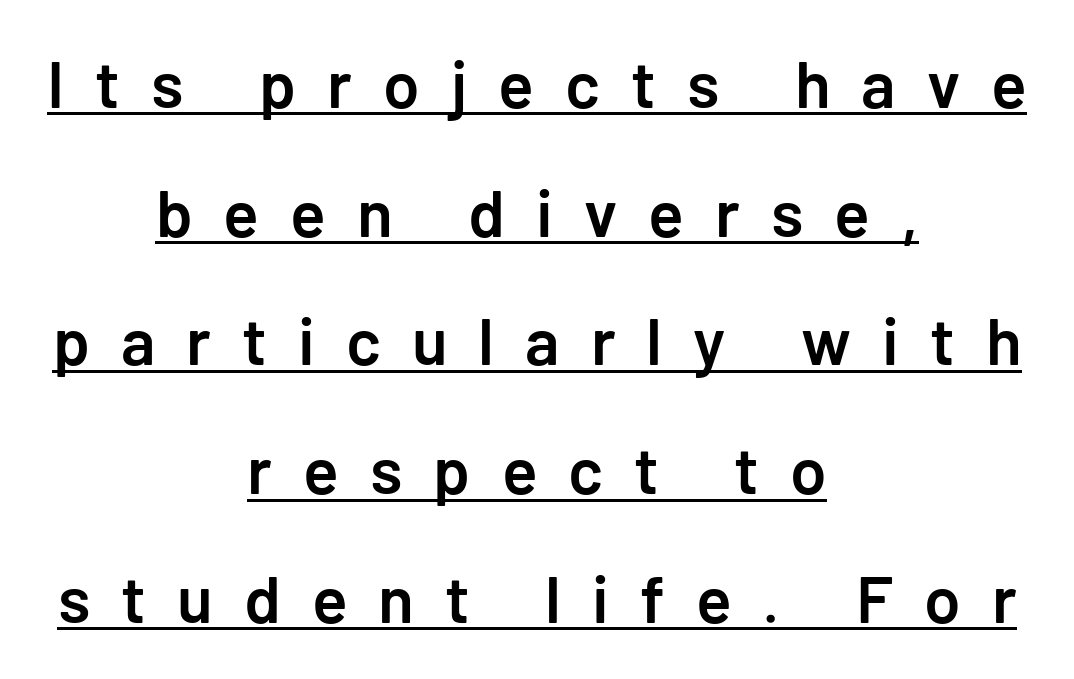
Q: Is the text bold? A: Semi-bold.
Q: Is the text italic (slanted)? A: No, it is upright.
Q: Is the typeface a serif or a sans-serif typeface? A: Sans-serif.
Q: Is the text underlined? A: Yes.
Q: How is the paragraph aligned? A: Centered.
Q: Is the spacing between letters normal or unusually wide? A: Unusually wide.
Q: Is the spacing between lines tight, normal or loose? A: Loose.
Q: Width (condensed, normal, or wide)? A: Normal.
Q: Stroke contrast? A: Low.
Q: x-height? A: Medium.
